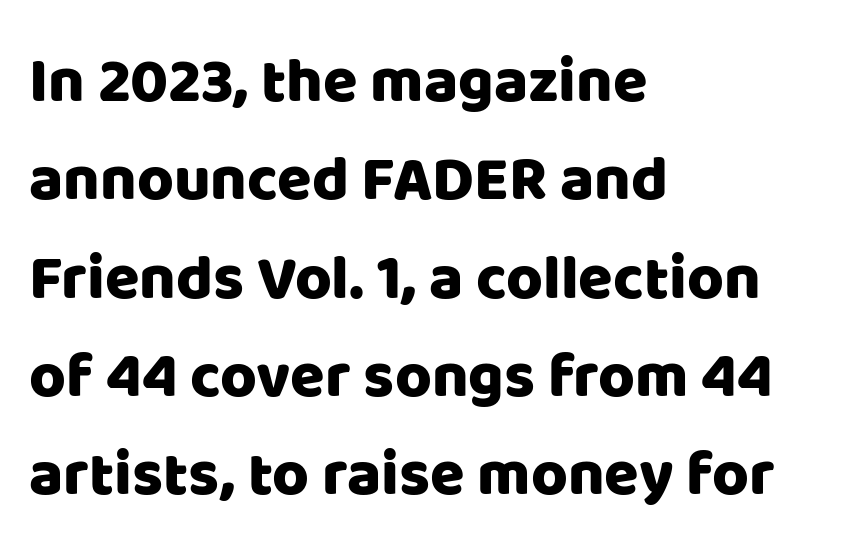
The image shows 63 px sans-serif type, upright; set left-aligned, normal line spacing (1.56x), normal letter spacing, not underlined; low stroke contrast and a large x-height.
